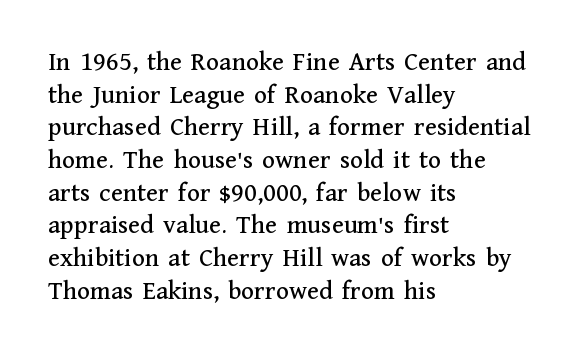
Words float on clear page, feet unadorned. Words appear dense and cohesive because spacing is normal. The lettering holds an erect, upright posture throughout. If you drew a ruler down the left edge, every line would touch it.
